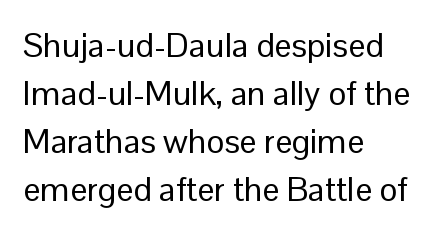
Q: Is the text bold? A: No.
Q: Is the text italic (slanted)? A: No, it is upright.
Q: Is the typeface a serif or a sans-serif typeface? A: Sans-serif.
Q: Is the text underlined? A: No.
Q: How is the paragraph aligned? A: Left-aligned.
Q: Is the spacing between letters normal or unusually wide? A: Normal.
Q: Is the spacing between lines tight, normal or loose? A: Normal.
Q: Width (condensed, normal, or wide)? A: Normal.
Q: Stroke contrast? A: Low.
Q: x-height? A: Medium.
Q: Monospaced? A: No.
